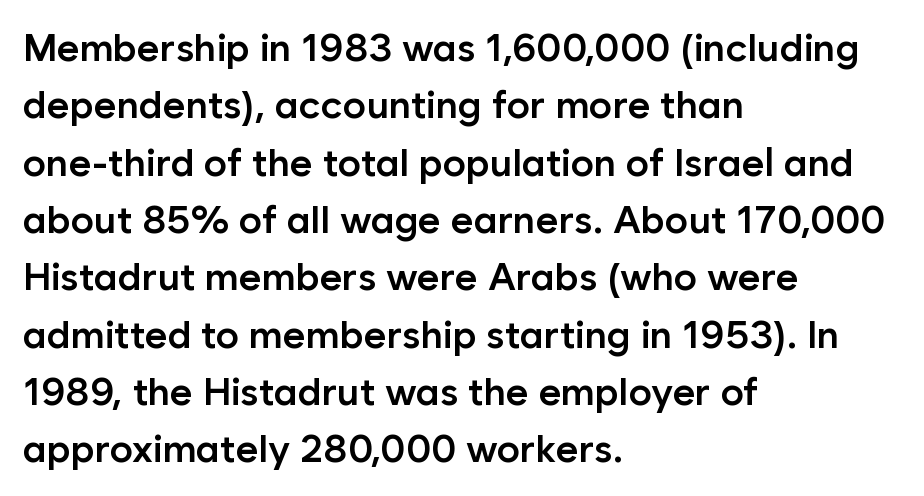
The image shows 39 px semibold sans-serif type, upright; set left-aligned, normal line spacing (1.47x), normal letter spacing, not underlined; low stroke contrast and a medium x-height.
